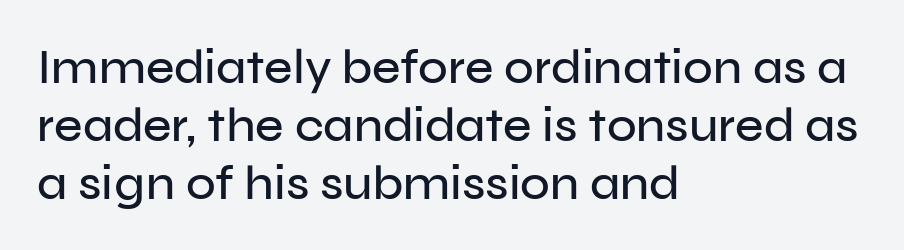
Q: Is the text italic (slanted)? A: No, it is upright.
Q: Is the typeface a serif or a sans-serif typeface? A: Sans-serif.
Q: Is the text underlined? A: No.
Q: How is the paragraph aligned? A: Left-aligned.
Q: Is the spacing between letters normal or unusually wide? A: Normal.
Q: Width (condensed, normal, or wide)? A: Normal.
Q: Stroke contrast? A: Low.
Q: x-height? A: Medium.
Q: Monospaced? A: No.
